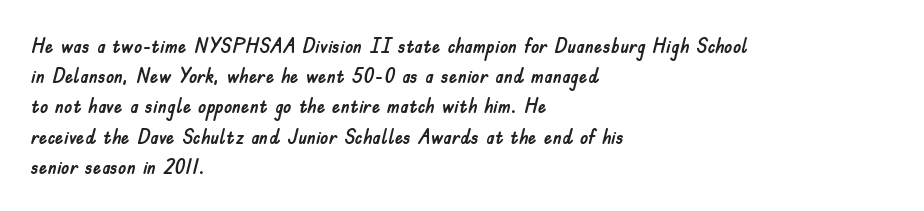
{"underline": "no", "align": "left", "line_spacing": "normal", "line_spacing_ratio": 1.44, "letter_spacing": "normal", "letter_spacing_em": 0.0, "glyph_px": 21}
